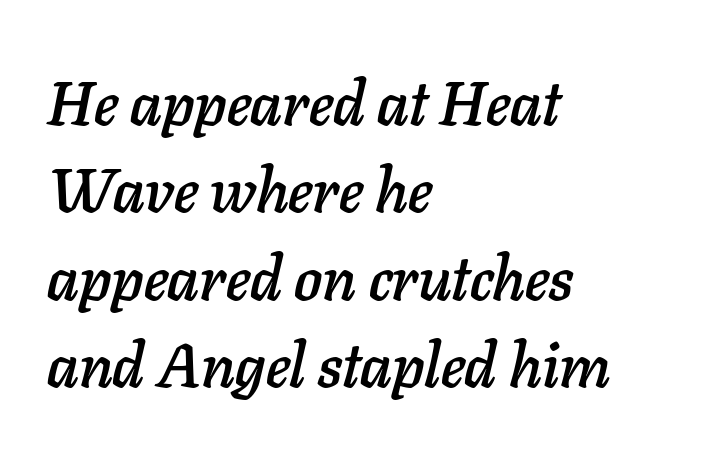
The image shows 62 px text type, italic (leaning right); set left-aligned, normal line spacing (1.41x), normal letter spacing, not underlined; low stroke contrast and a medium x-height.
